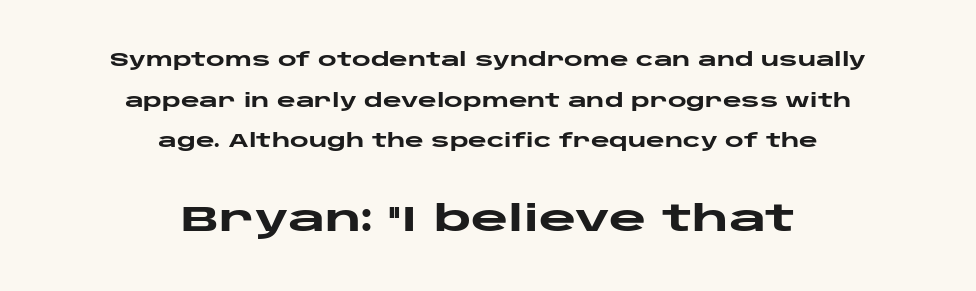
The image shows 36 px heavy, wide sans-serif type, upright; set centered, loose line spacing (2.26x), normal letter spacing, not underlined; the second (bottom) block is 2.0x larger; low stroke contrast and a large x-height.
